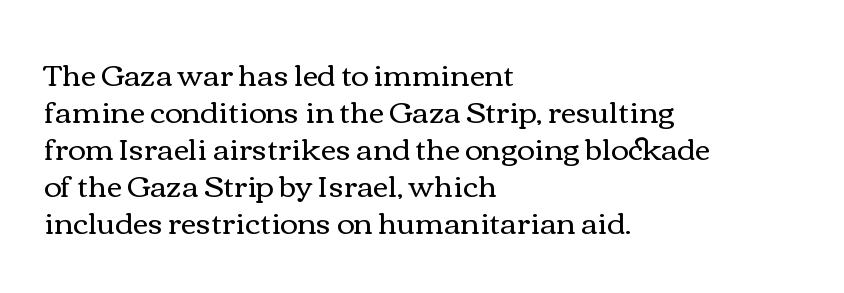
Q: Is the text bold? A: No.
Q: Is the text italic (slanted)? A: No, it is upright.
Q: Is the text underlined? A: No.
Q: How is the paragraph aligned? A: Left-aligned.
Q: Is the spacing between letters normal or unusually wide? A: Normal.
Q: Width (condensed, normal, or wide)? A: Wide.
Q: Stroke contrast? A: Medium.
Q: x-height? A: Medium.
Q: Monospaced? A: No.
